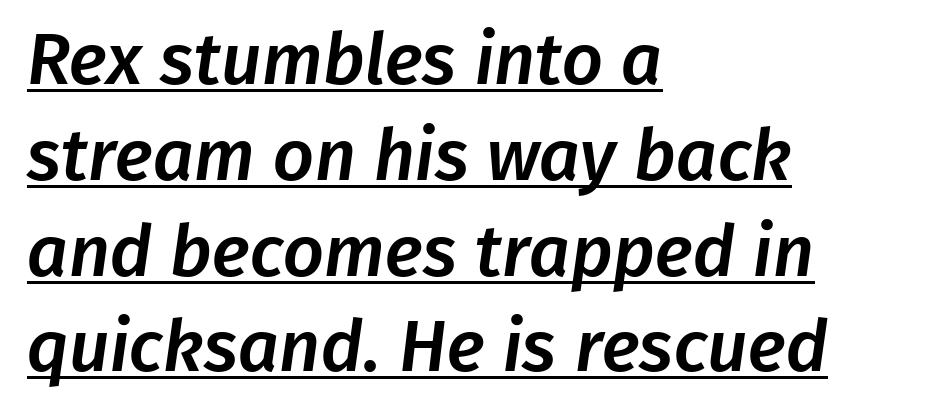
The image shows 72 px sans-serif type; set left-aligned, normal line spacing (1.33x), normal letter spacing, underlined; low stroke contrast and a medium x-height.
